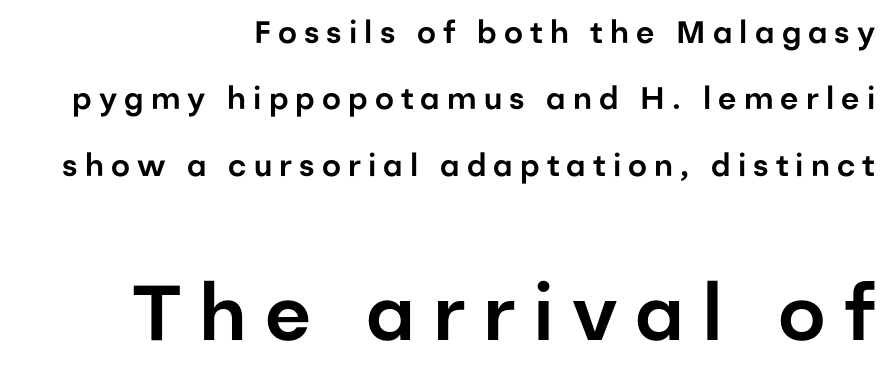
{"serif": "no", "italic": "no", "width": "normal", "stroke_contrast": "low", "x_height": "medium", "monospaced": "no", "underline": "no", "align": "right", "line_spacing": "loose", "line_spacing_ratio": 2.14, "letter_spacing": "wide", "letter_spacing_em": 0.23, "larger_block": "second", "size_ratio": 2.52, "glyph_px": 78}
